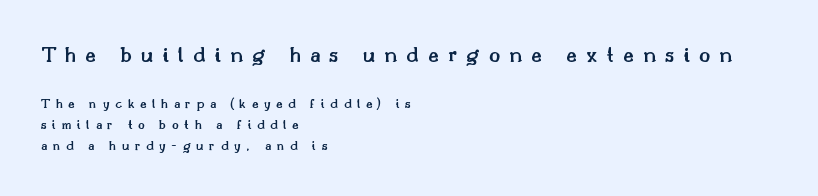
The tracking reads as deliberately expanded to a designer's eye. Glance below the letters and you will spot only blank space. A roman cut, with each character standing at attention. This block has exactly the height ordinary leading produces. The strokes are fattened partway — semibold, not bold.
